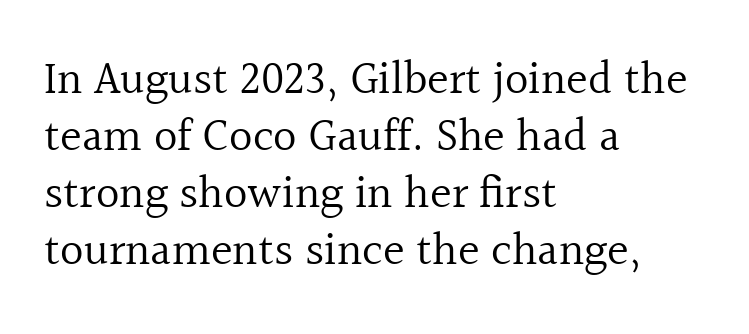
The image shows 46 px regular-weight serif type, upright; set left-aligned, line spacing 1.24x, normal letter spacing, not underlined; a medium x-height.
